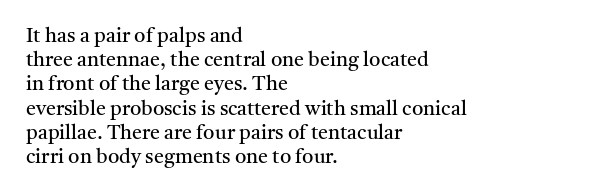
The image shows 20 px text type, upright; set left-aligned, line spacing 1.21x, normal letter spacing, not underlined.
